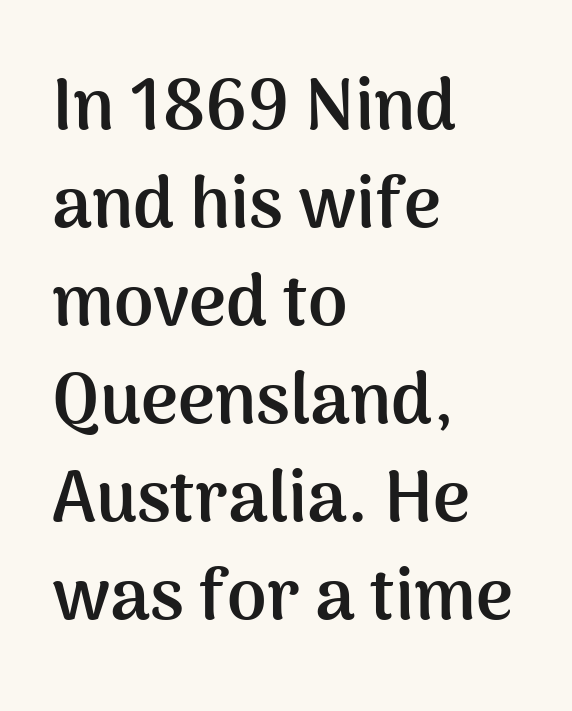
Whoever set this chose a conventional vertical rhythm. The rendering uses natural spacing where letterforms have individual widths. Every character sits straight up, as roman type does. The letters sit at their default tracking, neither squeezed nor spread. The characters look thick and weighty, a clear bold.
